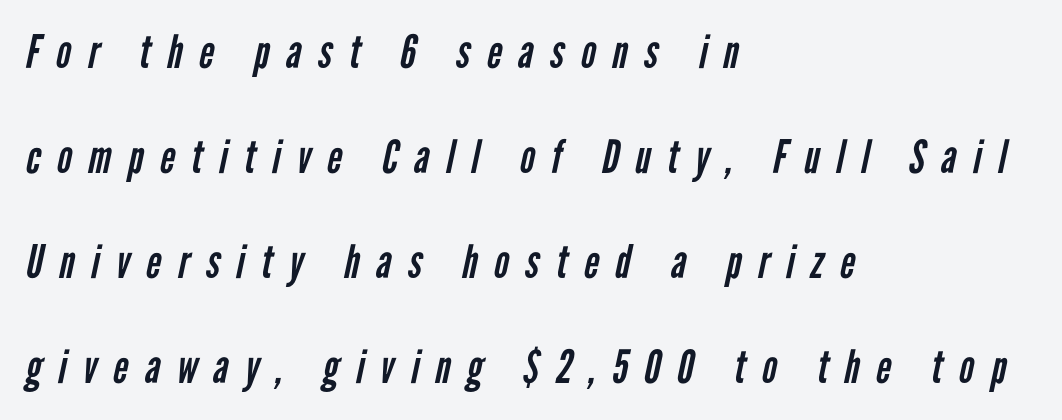
{"serif": "no", "bold": "no", "weight": "regular", "width": "condensed", "stroke_contrast": "low", "x_height": "medium", "monospaced": "no", "underline": "no", "align": "left", "line_spacing": "loose", "line_spacing_ratio": 2.28, "letter_spacing": "wide", "letter_spacing_em": 0.36, "glyph_px": 46}
